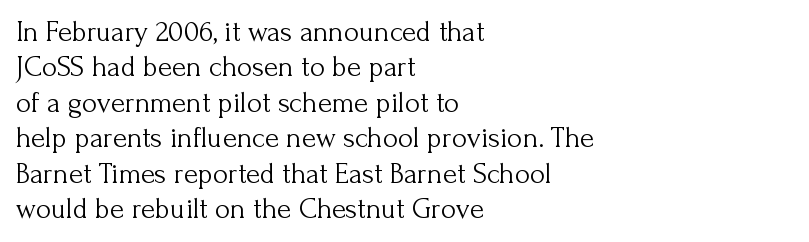
{"serif": "yes", "italic": "no", "bold": "no", "weight": "light", "width": "normal", "stroke_contrast": "medium", "x_height": "small", "monospaced": "no", "underline": "no", "align": "left", "line_spacing_ratio": 1.22, "letter_spacing": "normal", "letter_spacing_em": 0.0, "glyph_px": 29}
